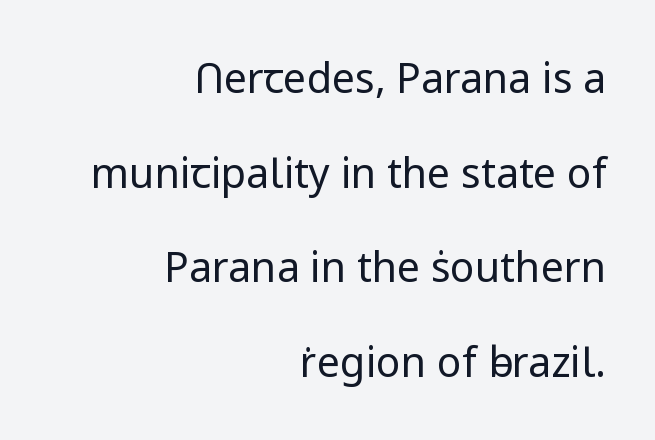
{"serif": "no", "italic": "no", "bold": "no", "weight": "regular", "width": "normal", "stroke_contrast": "low", "x_height": "medium", "monospaced": "no", "underline": "no", "align": "right", "line_spacing": "loose", "line_spacing_ratio": 2.31, "letter_spacing": "normal", "letter_spacing_em": 0.0, "glyph_px": 41}
